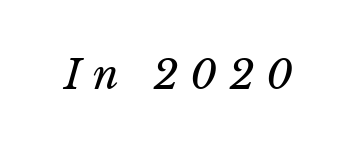
Q: Is the text bold? A: No.
Q: Is the text italic (slanted)? A: Yes, it leans right by about 15 degrees.
Q: Is the text underlined? A: No.
Q: Is the spacing between letters normal or unusually wide? A: Unusually wide.
Q: Width (condensed, normal, or wide)? A: Normal.
Q: Stroke contrast? A: Low.
Q: x-height? A: Medium.
Q: Monospaced? A: No.
